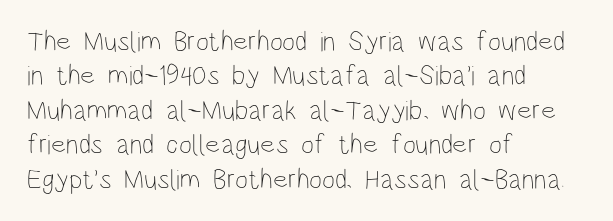
The image shows 28 px thin, condensed type, upright; set left-aligned, line spacing 1.23x, normal letter spacing, not underlined; low stroke contrast and a large x-height.
